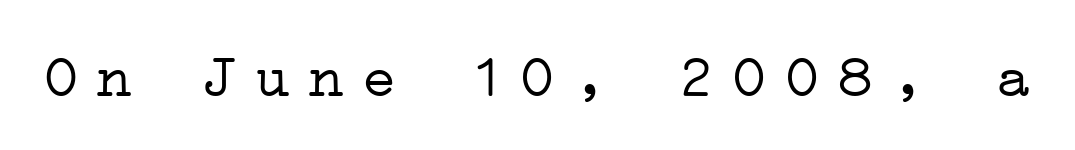
{"serif": "yes", "italic": "no", "bold": "no", "weight": "light", "width": "wide", "stroke_contrast": "low", "x_height": "medium", "underline": "no", "letter_spacing": "wide", "letter_spacing_em": 0.28, "glyph_px": 60}
